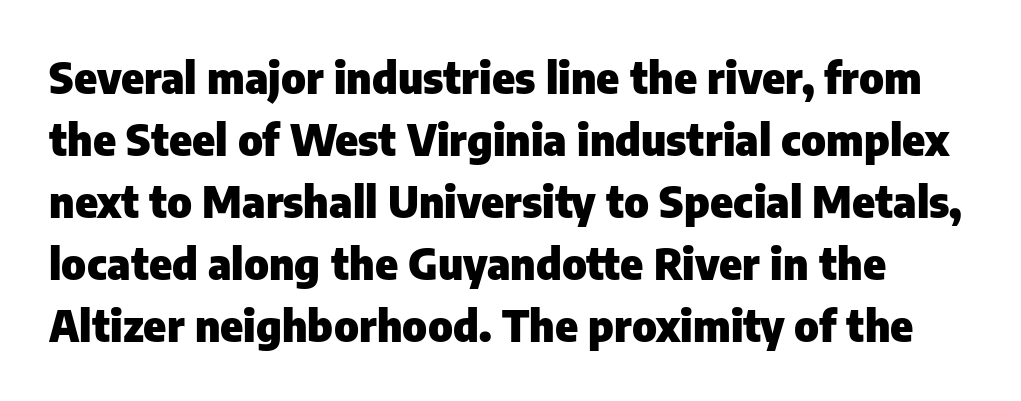
{"serif": "no", "italic": "no", "bold": "yes", "weight": "heavy", "width": "normal", "stroke_contrast": "low", "x_height": "medium", "monospaced": "no", "underline": "no", "line_spacing": "normal", "line_spacing_ratio": 1.44, "letter_spacing": "normal", "letter_spacing_em": 0.0, "glyph_px": 43}
